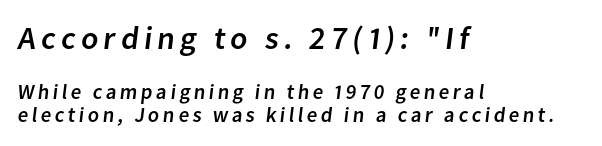
{"serif": "no", "width": "normal", "stroke_contrast": "low", "x_height": "medium", "monospaced": "no", "underline": "no", "align": "left", "line_spacing": "tight", "line_spacing_ratio": 1.11, "larger_block": "first", "size_ratio": 1.52, "glyph_px": 32}
